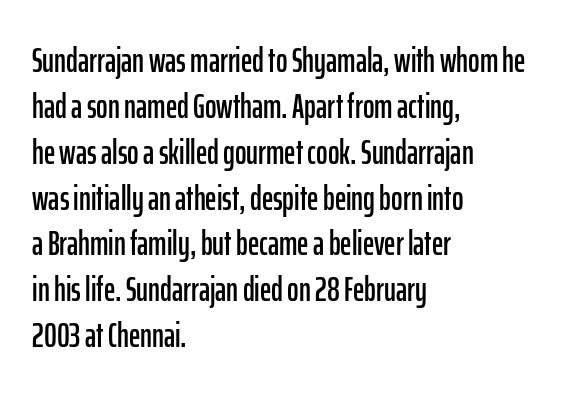
Does the leading feel generous? No, just average. Ordinary non-slanted type is in use. The face used here is rendered with its standard letterfit. Only glyphs here, with clear space below each row.
